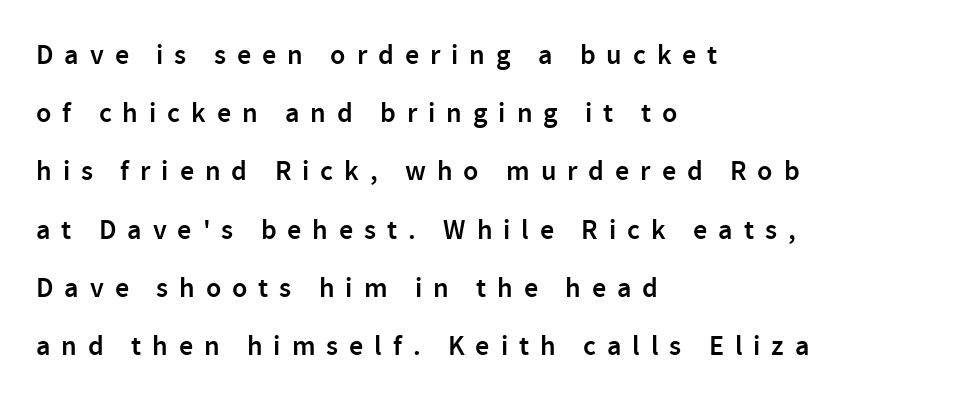
The image shows 28 px semibold sans-serif type, upright; set left-aligned, loose line spacing (2.08x), unusually wide letter spacing (+0.39 em), not underlined; a medium x-height.
